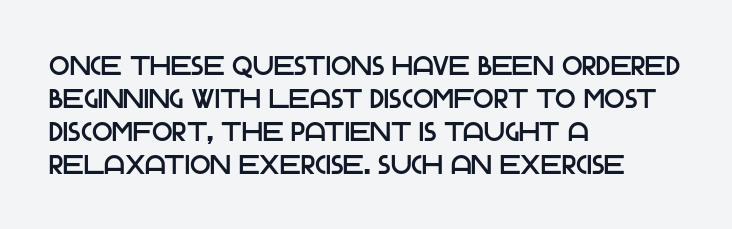
No extra tracking has been applied to these lines. Check the space under the baseline: it is left empty. The font's upright variant was chosen for this text. Casual observation: everything's shoved over to the left.
